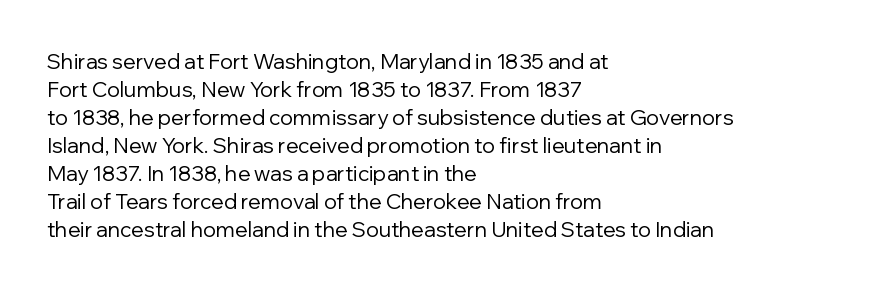
The paragraph has a hard left edge and a soft right edge. Rows of type keep a routine distance in the vertical direction. The letters sit at their default tracking, neither squeezed nor spread. Posture: vertical.
